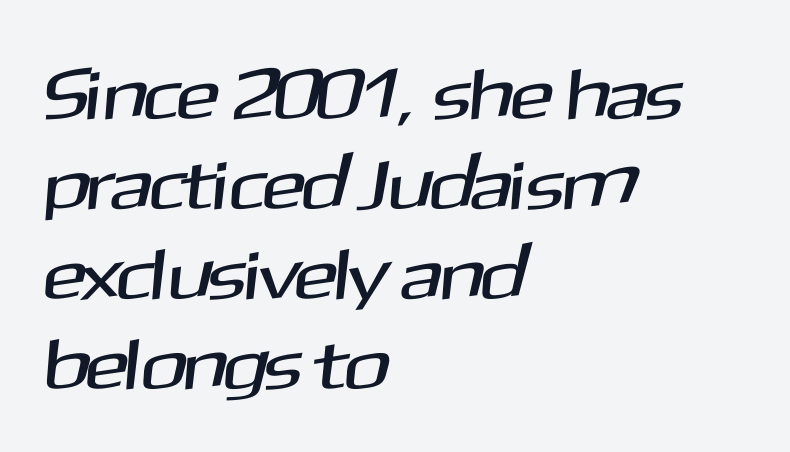
Q: Is the typeface a serif or a sans-serif typeface? A: Sans-serif.
Q: Is the text underlined? A: No.
Q: How is the paragraph aligned? A: Left-aligned.
Q: Is the spacing between letters normal or unusually wide? A: Normal.
Q: Is the spacing between lines tight, normal or loose? A: Normal.
Q: Width (condensed, normal, or wide)? A: Normal.
Q: Stroke contrast? A: Medium.
Q: x-height? A: Medium.
Q: Monospaced? A: No.
